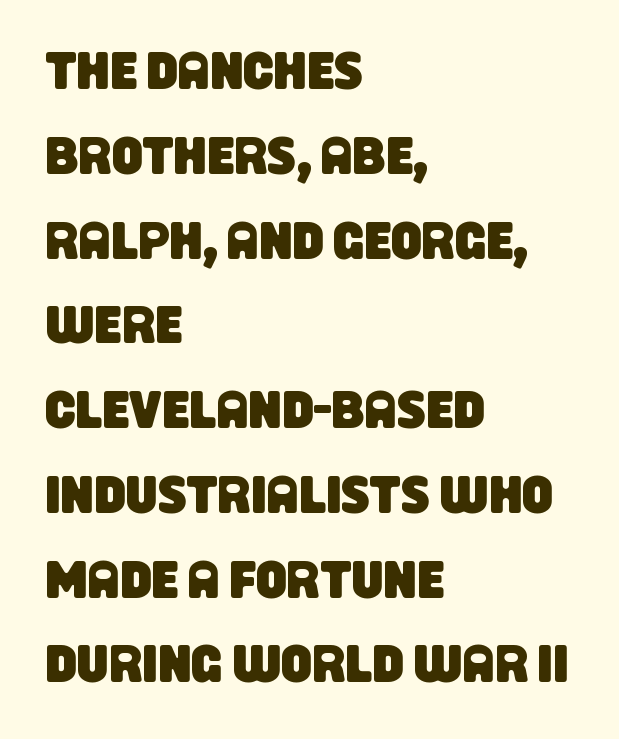
{"serif": "no", "width": "condensed", "stroke_contrast": "low", "x_height": "large", "monospaced": "no", "underline": "no", "align": "left", "line_spacing": "normal", "line_spacing_ratio": 1.57, "letter_spacing": "normal", "letter_spacing_em": 0.0, "glyph_px": 54}
